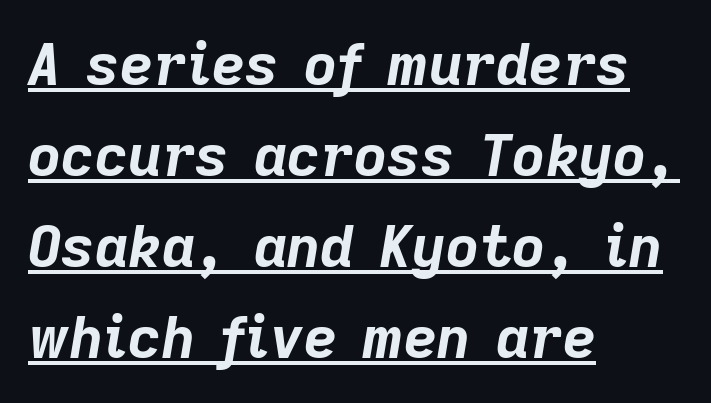
{"italic": "yes", "lean": "right", "slant_degrees": 9, "bold": "yes", "weight": "bold", "width": "normal", "stroke_contrast": "low", "x_height": "medium", "monospaced": "no", "underline": "yes", "align": "left", "line_spacing": "normal", "line_spacing_ratio": 1.57, "letter_spacing": "normal", "letter_spacing_em": 0.0, "glyph_px": 58}
